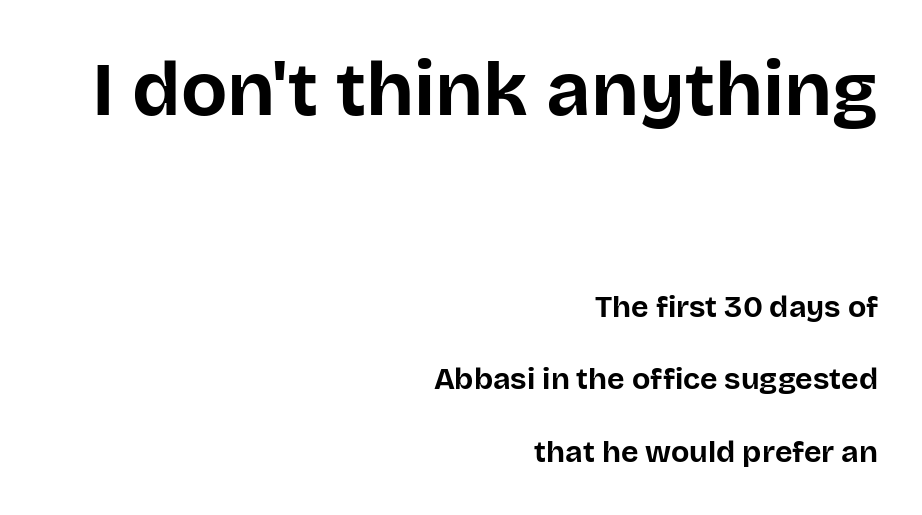
Is there any slant? The stems are plumb. The letterforms sit shoulder to shoulder at normal distance. The space between consecutive lines is lavish. Spacing verdict: proportional, widths tailored to each character.
